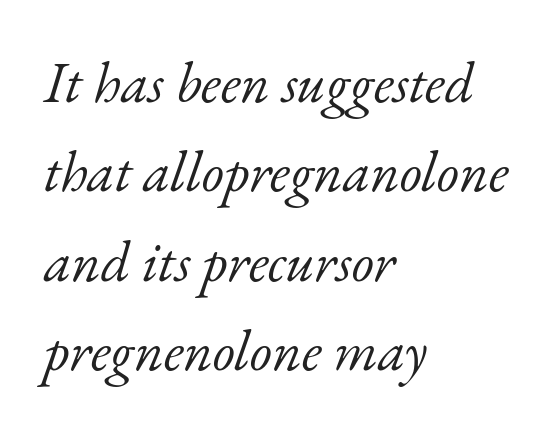
A serif font was chosen for this passage. On a weight scale, this lands at 450 or below. Notice how the stems are inclined rather than vertical — that's the hallmark of italics. These lines keep a tight, regular rhythm from letter to letter. Varying glyph widths throughout — classic text-font behaviour.
